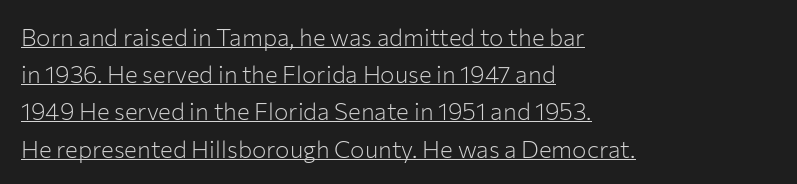
This is not heavy type; no bold has been used. How are the letters spaced? Ordinarily, with no added tracking. When letters stand straight like this, we call the style roman or upright. The lines are quadded left.
